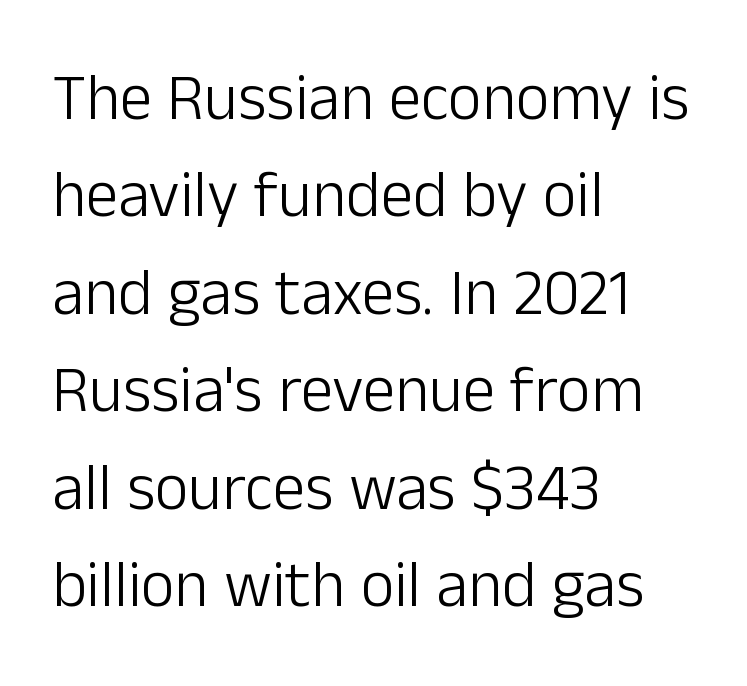
{"serif": "no", "italic": "no", "bold": "no", "weight": "light", "width": "normal", "stroke_contrast": "low", "x_height": "medium", "monospaced": "no", "underline": "no", "align": "left", "line_spacing": "normal", "line_spacing_ratio": 1.5, "letter_spacing": "normal", "letter_spacing_em": 0.0, "glyph_px": 65}
